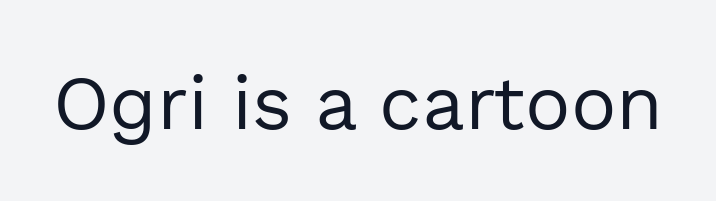
The image shows 76 px regular-weight sans-serif type, upright; set normal letter spacing, not underlined; a medium x-height.
